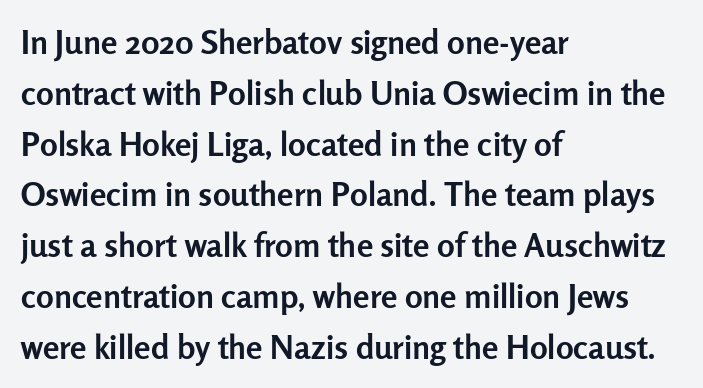
Q: Is the text bold? A: Yes.
Q: Is the text italic (slanted)? A: No, it is upright.
Q: Is the typeface a serif or a sans-serif typeface? A: Sans-serif.
Q: Is the text underlined? A: No.
Q: How is the paragraph aligned? A: Left-aligned.
Q: Is the spacing between letters normal or unusually wide? A: Normal.
Q: Is the spacing between lines tight, normal or loose? A: Normal.
Q: Width (condensed, normal, or wide)? A: Normal.
Q: Stroke contrast? A: Low.
Q: x-height? A: Medium.
Q: Monospaced? A: No.
